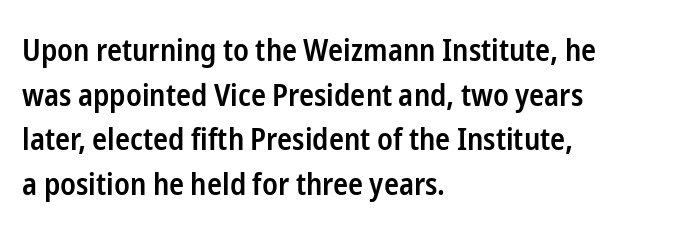
{"serif": "no", "italic": "no", "bold": "semi", "weight": "semibold", "width": "condensed", "stroke_contrast": "low", "x_height": "medium", "monospaced": "no", "underline": "no", "align": "left", "line_spacing": "normal", "line_spacing_ratio": 1.44, "letter_spacing": "normal", "letter_spacing_em": 0.0, "glyph_px": 31}
